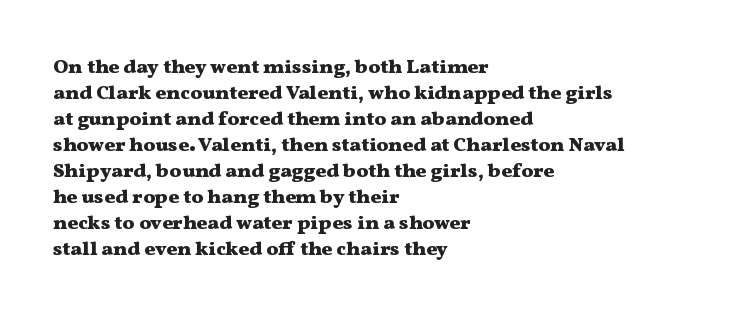
Q: Is the text bold? A: Yes.
Q: Is the text italic (slanted)? A: No, it is upright.
Q: Is the text underlined? A: No.
Q: How is the paragraph aligned? A: Left-aligned.
Q: Is the spacing between letters normal or unusually wide? A: Normal.
Q: Is the spacing between lines tight, normal or loose? A: Normal.
